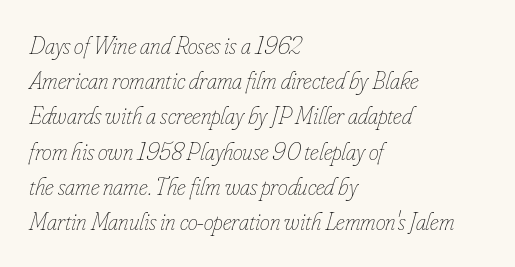
{"italic": "yes", "lean": "right", "slant_degrees": 16, "bold": "no", "underline": "no", "align": "left", "line_spacing": "normal", "line_spacing_ratio": 1.41, "letter_spacing": "normal", "letter_spacing_em": 0.0, "glyph_px": 25}
